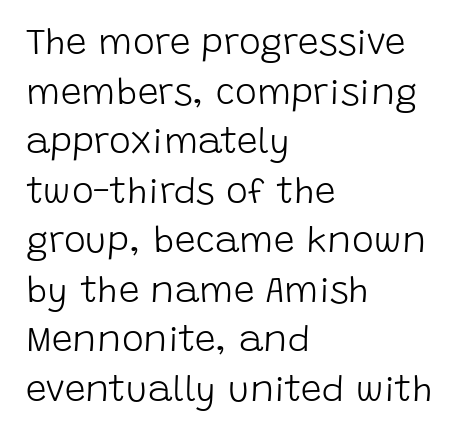
The image shows 37 px light sans-serif type, upright; set left-aligned, normal line spacing (1.34x), normal letter spacing, not underlined; low stroke contrast and a large x-height.
